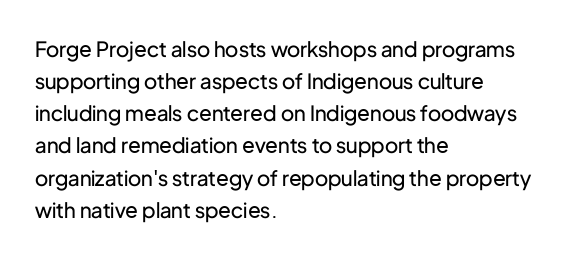
Is the block centered? No — it sits flush against the left margin. Honestly, the row spacing looks completely unremarkable. Check under the words: just untouched page. Ascenders rise straight up at ninety degrees. Nobody touched the tracking dial on this one.
